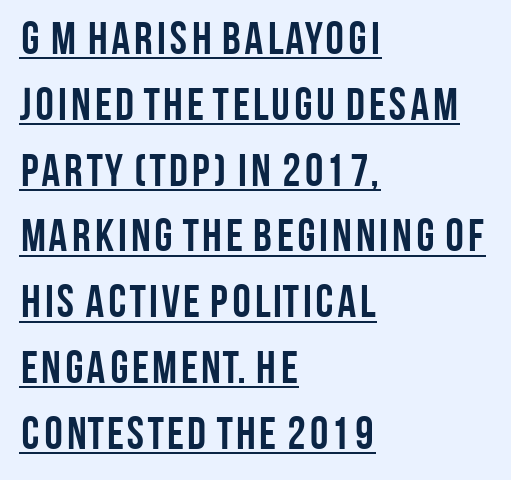
The image shows 46 px semibold, condensed sans-serif type, upright; set left-aligned, normal line spacing (1.43x), normal letter spacing, underlined; low stroke contrast and a large x-height.
